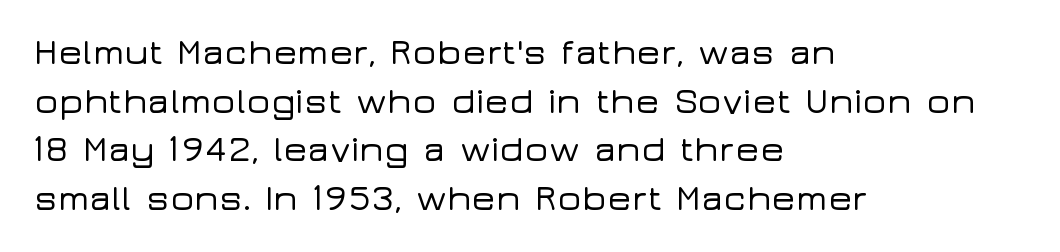
In terms of letterspacing, this is plain default setting. Line starts are locked; line ends wander. Italic: no, the glyphs are upright roman. The rendering uses a moderate line-height, typical for paragraphs.
